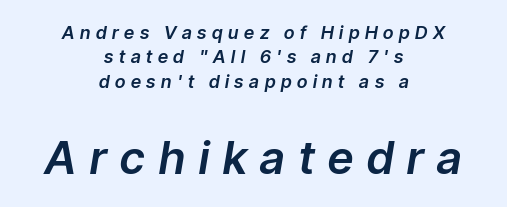
The image shows 45 px text type, italic (leaning right); set centered, normal line spacing (1.36x), unusually wide letter spacing (+0.31 em), not underlined; the second (bottom) block is 2.5x larger; low stroke contrast and a medium x-height.
